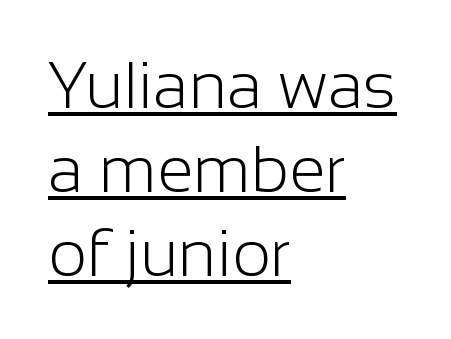
The image shows 66 px light sans-serif type, upright; set left-aligned, normal line spacing (1.27x), normal letter spacing, underlined; low stroke contrast and a medium x-height.
